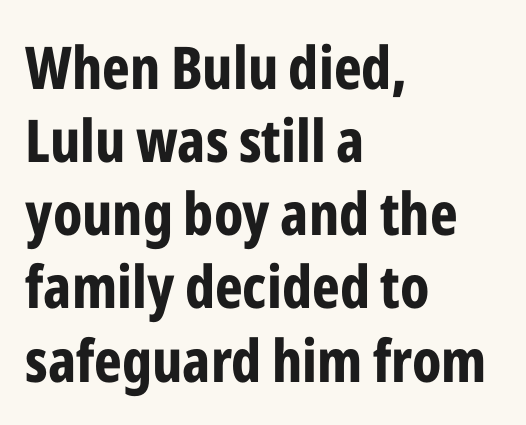
Q: Is the text bold? A: Yes.
Q: Is the text italic (slanted)? A: No, it is upright.
Q: Is the typeface a serif or a sans-serif typeface? A: Sans-serif.
Q: Is the text underlined? A: No.
Q: How is the paragraph aligned? A: Left-aligned.
Q: Is the spacing between letters normal or unusually wide? A: Normal.
Q: Width (condensed, normal, or wide)? A: Condensed.
Q: Stroke contrast? A: Low.
Q: x-height? A: Medium.
Q: Monospaced? A: No.
